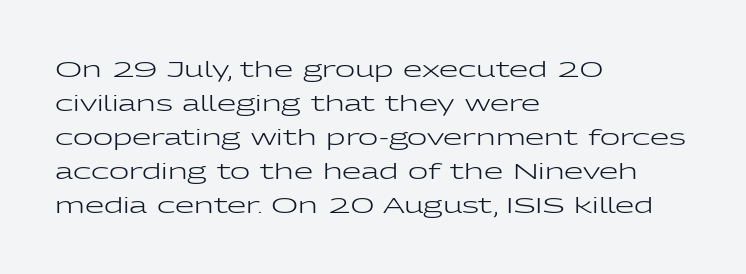
The image shows 22 px text type, upright; set left-aligned, normal line spacing (1.55x), normal letter spacing, not underlined.
